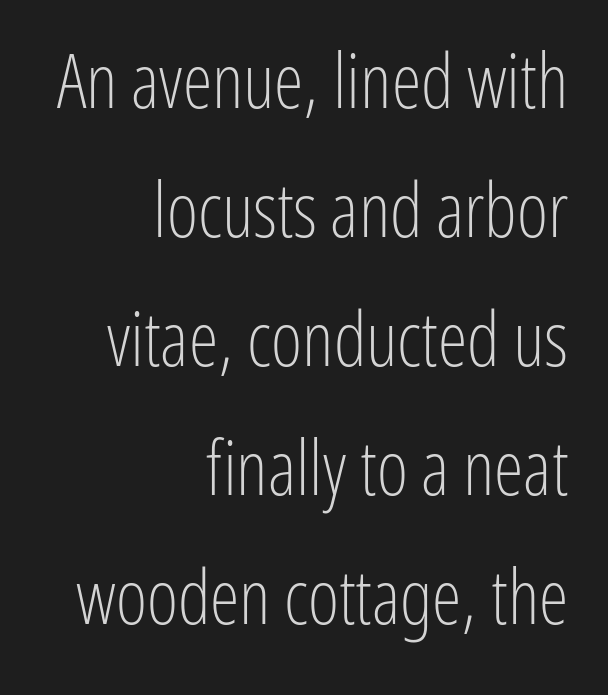
Q: Is the text bold? A: No.
Q: Is the text italic (slanted)? A: No, it is upright.
Q: Is the typeface a serif or a sans-serif typeface? A: Sans-serif.
Q: Is the text underlined? A: No.
Q: How is the paragraph aligned? A: Right-aligned.
Q: Is the spacing between letters normal or unusually wide? A: Normal.
Q: Width (condensed, normal, or wide)? A: Condensed.
Q: Stroke contrast? A: Low.
Q: x-height? A: Medium.
Q: Monospaced? A: No.
